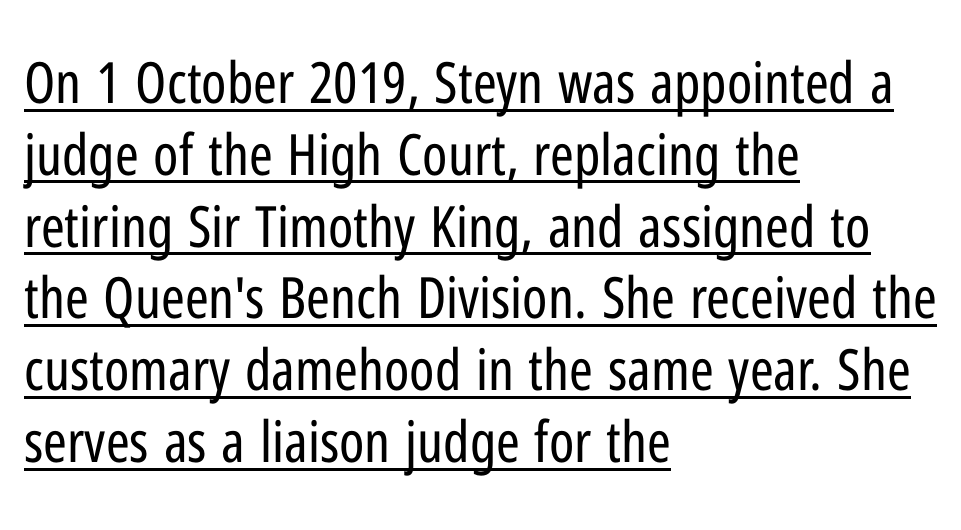
The image shows 57 px regular-weight, condensed sans-serif type, upright; set left-aligned, normal line spacing (1.26x), normal letter spacing, underlined; low stroke contrast and a medium x-height.
